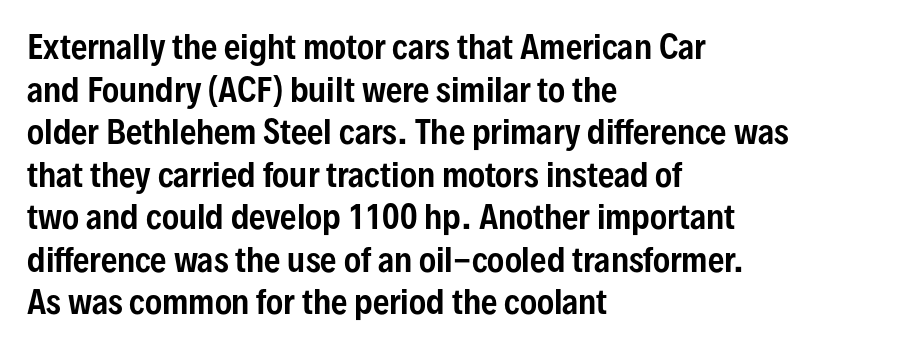
The image shows 32 px condensed sans-serif type, upright; set left-aligned, normal line spacing (1.33x), normal letter spacing, not underlined; low stroke contrast and a medium x-height.
